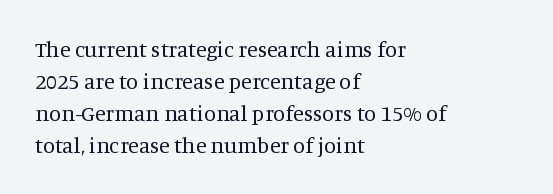
This sample uses an upright cut, with every glyph sitting square on the baseline. Check the space under the baseline: it is left empty. These lines are set flush left with a ragged right edge. Weight: not bold — regular or lighter.
